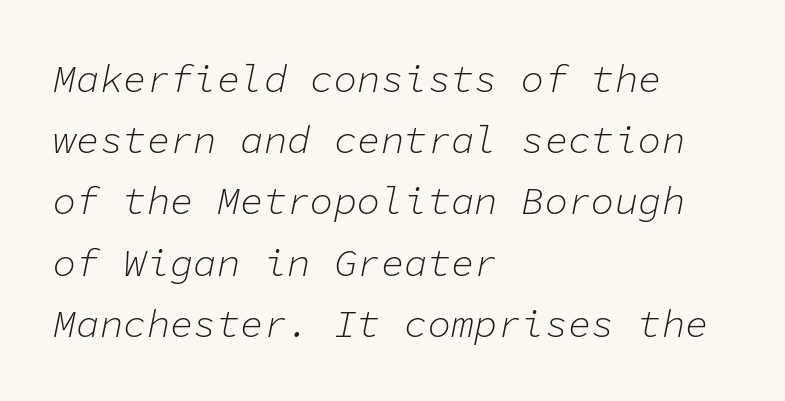
Q: Is the text bold? A: No.
Q: Is the text italic (slanted)? A: Yes, it leans right by about 11 degrees.
Q: Is the text underlined? A: No.
Q: How is the paragraph aligned? A: Left-aligned.
Q: Is the spacing between letters normal or unusually wide? A: Normal.
Q: Is the spacing between lines tight, normal or loose? A: Normal.
Q: Width (condensed, normal, or wide)? A: Normal.
Q: Stroke contrast? A: Low.
Q: x-height? A: Medium.
Q: Monospaced? A: Yes.
